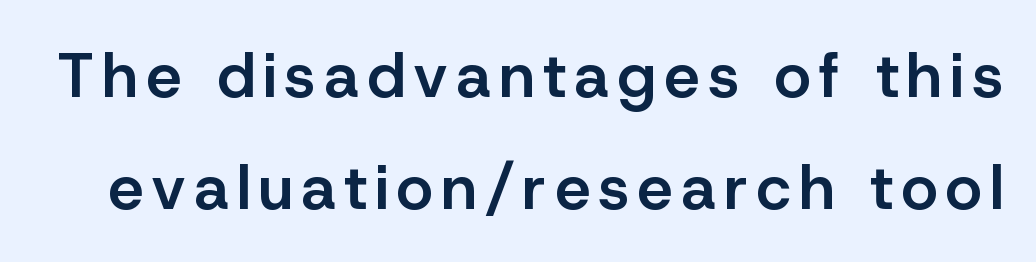
Q: Is the text bold? A: Semi-bold.
Q: Is the text italic (slanted)? A: No, it is upright.
Q: Is the typeface a serif or a sans-serif typeface? A: Sans-serif.
Q: Is the text underlined? A: No.
Q: Width (condensed, normal, or wide)? A: Normal.
Q: Stroke contrast? A: Low.
Q: x-height? A: Medium.
Q: Monospaced? A: No.
